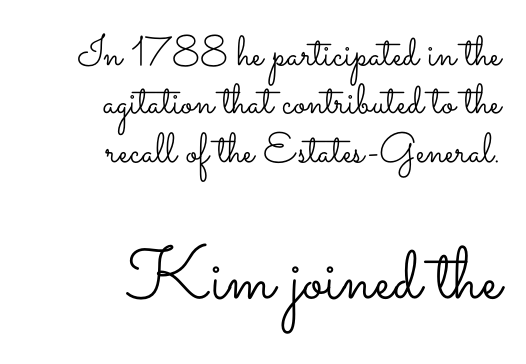
Q: Is the text bold? A: No.
Q: Is the text italic (slanted)? A: Yes.
Q: Is the text underlined? A: No.
Q: How is the paragraph aligned? A: Right-aligned.
Q: Is the spacing between letters normal or unusually wide? A: Normal.
Q: Is the spacing between lines tight, normal or loose? A: Tight.
Q: Which block of text is set in a larger size, the first (top) or the second (bottom)? A: The second (bottom) one.
Q: Width (condensed, normal, or wide)? A: Wide.
Q: Stroke contrast? A: Low.
Q: x-height? A: Small.
Q: Monospaced? A: No.
